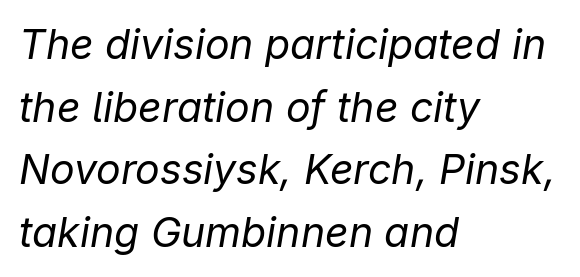
Descenders are the only things crossing below the line. Every character sits at an angle, as italics do. In terms of leading, this rendering sits right in the middle. Nothing heavy about these letters — not bold at all. Which margin do the lines hug? The left one — the right edge is uneven. Here the designer chose a conventional face with non-uniform glyph widths.
